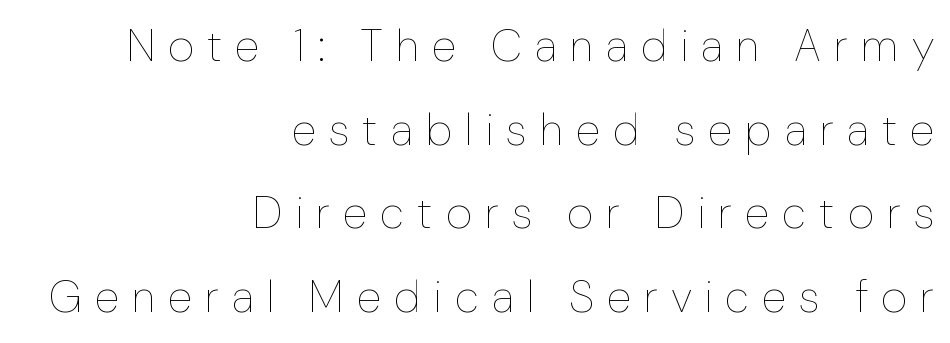
{"italic": "no", "bold": "no", "weight": "thin", "width": "normal", "stroke_contrast": "low", "x_height": "medium", "monospaced": "no", "underline": "no", "align": "right", "line_spacing_ratio": 1.86, "letter_spacing": "wide", "letter_spacing_em": 0.29, "glyph_px": 45}
